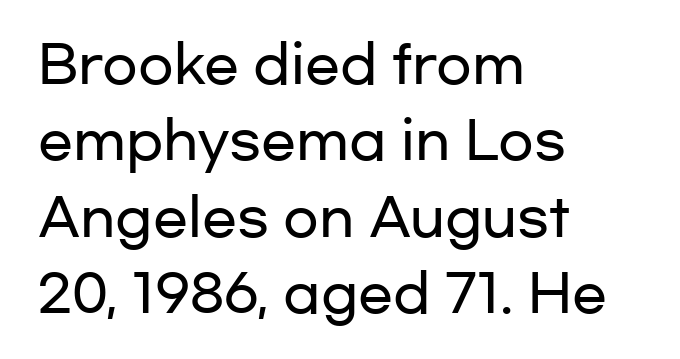
The image shows 52 px wide sans-serif type, upright; set left-aligned, normal line spacing (1.47x), normal letter spacing, not underlined; low stroke contrast and a medium x-height.
